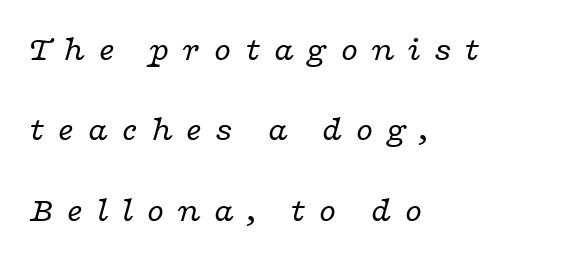
These lines stack with their left ends in a neat column. The glyphs look as if they've been sheared to an angle. Substantial extra tracking has been applied to these lines. A typesetter would call this proportional, since set widths differ per character. This sample uses a serif face. Horizontal bands of white between lines are thick stripes.
